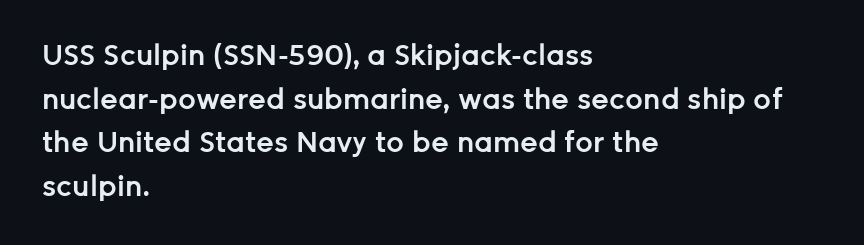
{"serif": "no", "italic": "no", "bold": "semi", "weight": "semibold", "width": "normal", "stroke_contrast": "low", "x_height": "medium", "monospaced": "no", "underline": "no", "align": "left", "line_spacing": "normal", "line_spacing_ratio": 1.56, "letter_spacing": "normal", "letter_spacing_em": 0.0, "glyph_px": 28}
